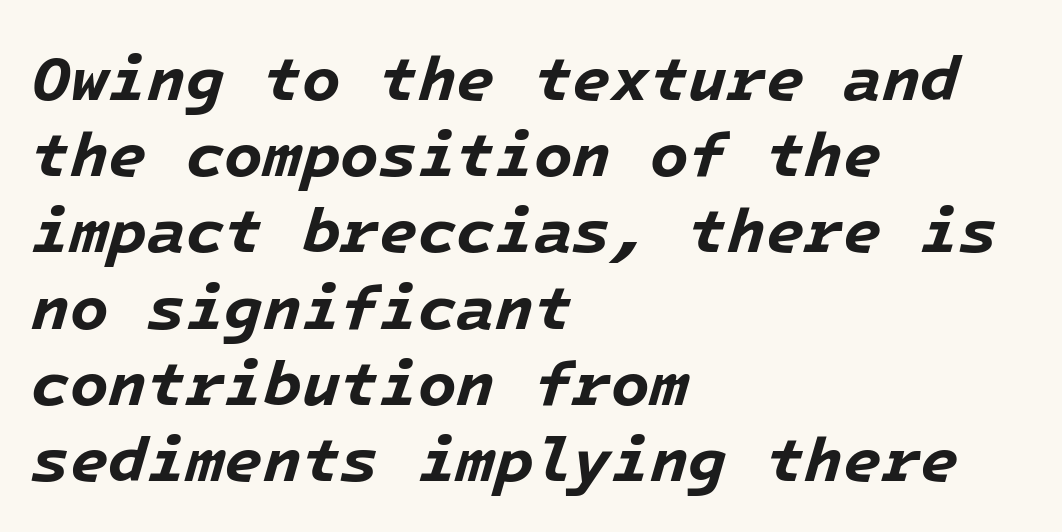
Q: Is the text bold? A: Yes.
Q: Is the text italic (slanted)? A: Yes, it leans right by about 16 degrees.
Q: Is the text underlined? A: No.
Q: How is the paragraph aligned? A: Left-aligned.
Q: Is the spacing between letters normal or unusually wide? A: Normal.
Q: Width (condensed, normal, or wide)? A: Normal.
Q: Stroke contrast? A: Low.
Q: x-height? A: Medium.
